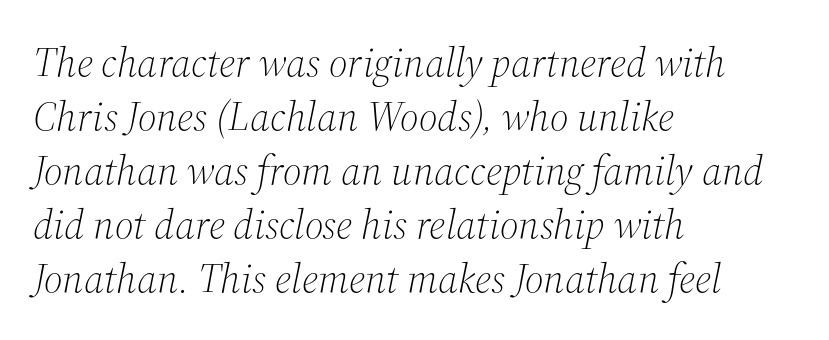
Q: Is the text bold? A: No.
Q: Is the text italic (slanted)? A: Yes, it leans right by about 12 degrees.
Q: Is the typeface a serif or a sans-serif typeface? A: Serif.
Q: Is the text underlined? A: No.
Q: How is the paragraph aligned? A: Left-aligned.
Q: Is the spacing between letters normal or unusually wide? A: Normal.
Q: Is the spacing between lines tight, normal or loose? A: Normal.
Q: Width (condensed, normal, or wide)? A: Normal.
Q: Stroke contrast? A: Medium.
Q: x-height? A: Medium.
Q: Monospaced? A: No.
